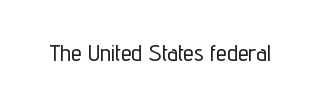
{"italic": "no", "underline": "no", "letter_spacing": "normal", "letter_spacing_em": 0.0, "glyph_px": 24}
